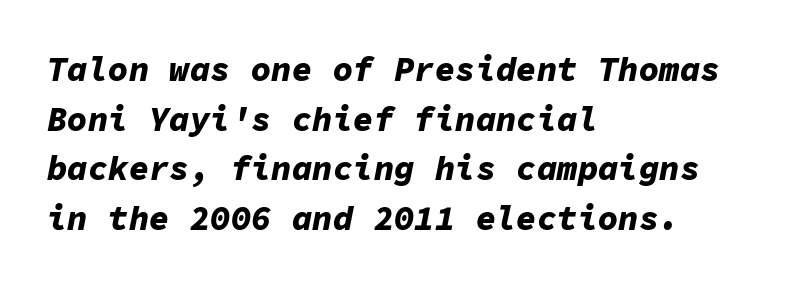
The image shows 34 px bold type, italic (leaning right), monospaced; set left-aligned, normal line spacing (1.46x), normal letter spacing, not underlined; low stroke contrast and a medium x-height.
